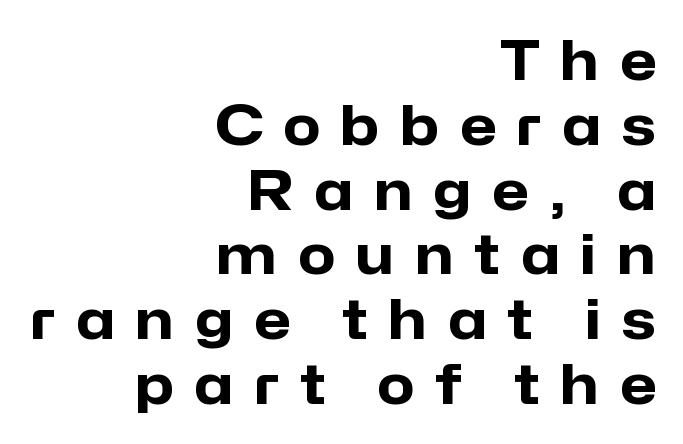
Type without underlining. Regarding serifs, this sample does without them. Varying glyph widths throughout — classic text-font behaviour. Teacher's note: observe the even right margin — that is flush-right alignment. Each word looks stretched out because of the extra space between its letters. It's the straight-up-and-down kind of type.
